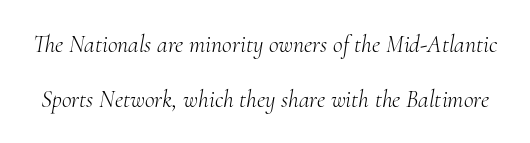
Q: Is the text bold? A: No.
Q: Is the text italic (slanted)? A: Yes, it leans right by about 10 degrees.
Q: Is the text underlined? A: No.
Q: Is the spacing between letters normal or unusually wide? A: Normal.
Q: Is the spacing between lines tight, normal or loose? A: Loose.
